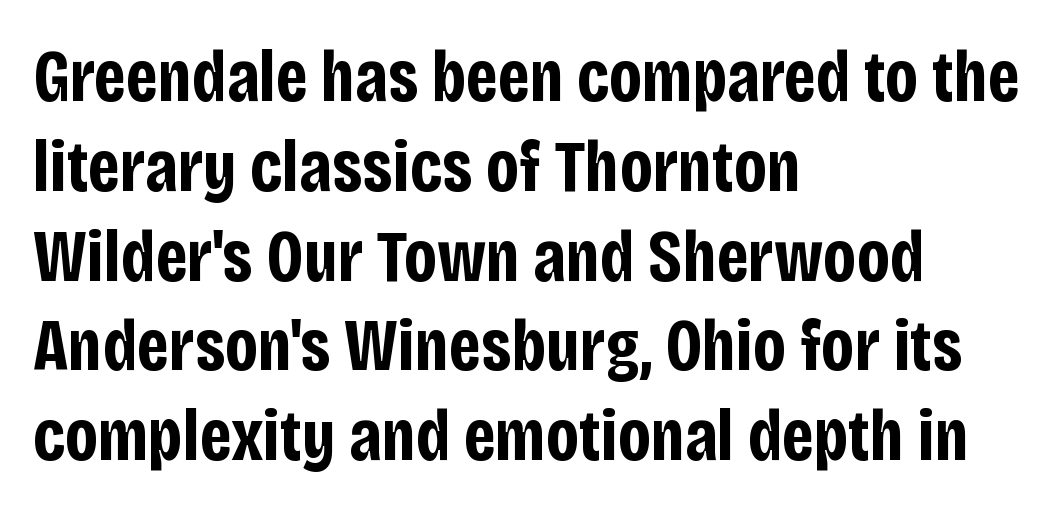
Q: Is the text bold? A: Yes.
Q: Is the text italic (slanted)? A: No, it is upright.
Q: Is the typeface a serif or a sans-serif typeface? A: Sans-serif.
Q: Is the text underlined? A: No.
Q: How is the paragraph aligned? A: Left-aligned.
Q: Is the spacing between letters normal or unusually wide? A: Normal.
Q: Width (condensed, normal, or wide)? A: Condensed.
Q: Stroke contrast? A: Low.
Q: x-height? A: Large.
Q: Monospaced? A: No.
